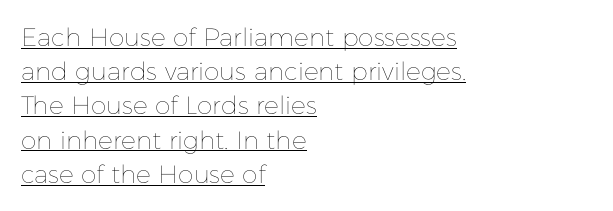
{"italic": "no", "bold": "no", "underline": "yes", "align": "left", "line_spacing": "normal", "line_spacing_ratio": 1.37, "letter_spacing": "normal", "letter_spacing_em": 0.0, "glyph_px": 25}
